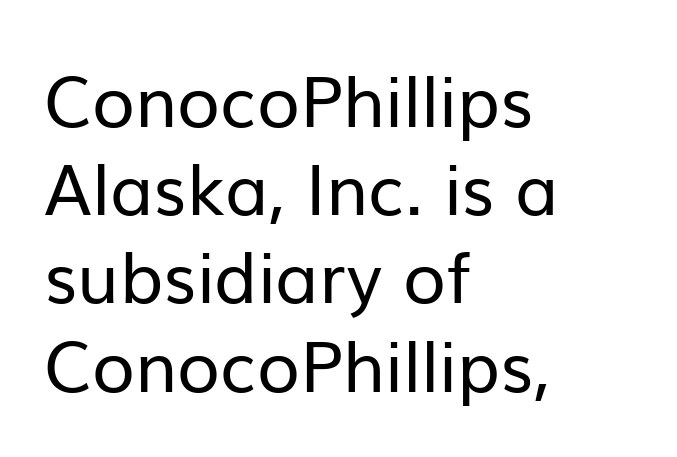
Q: Is the text bold? A: No.
Q: Is the text italic (slanted)? A: No, it is upright.
Q: Is the typeface a serif or a sans-serif typeface? A: Sans-serif.
Q: Is the text underlined? A: No.
Q: How is the paragraph aligned? A: Left-aligned.
Q: Is the spacing between letters normal or unusually wide? A: Normal.
Q: Is the spacing between lines tight, normal or loose? A: Normal.
Q: Width (condensed, normal, or wide)? A: Normal.
Q: Stroke contrast? A: Low.
Q: x-height? A: Medium.
Q: Monospaced? A: No.
